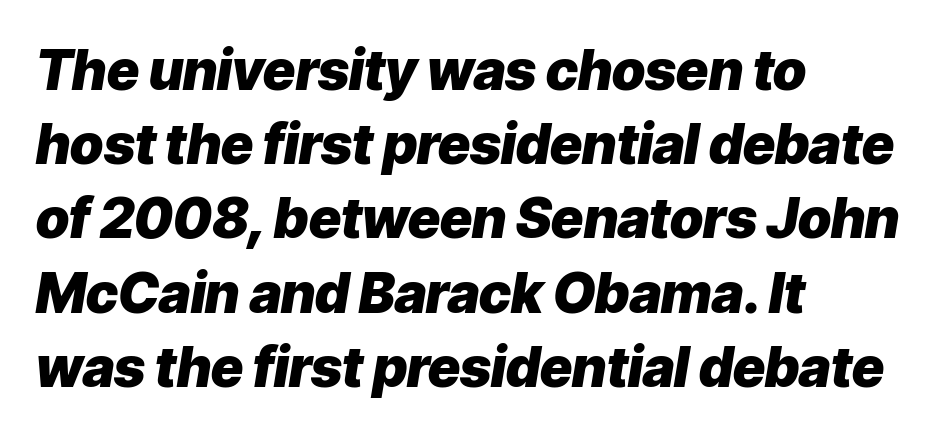
{"italic": "yes", "lean": "right", "slant_degrees": 9, "bold": "yes", "weight": "heavy", "width": "normal", "stroke_contrast": "low", "x_height": "medium", "monospaced": "no", "underline": "no", "align": "left", "line_spacing": "normal", "line_spacing_ratio": 1.35, "letter_spacing": "normal", "letter_spacing_em": 0.0, "glyph_px": 55}
